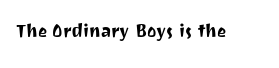
Tall strokes in this sample are plumb rather than angled. Short note: letters normally spaced. Lines of text with bare space underneath.
